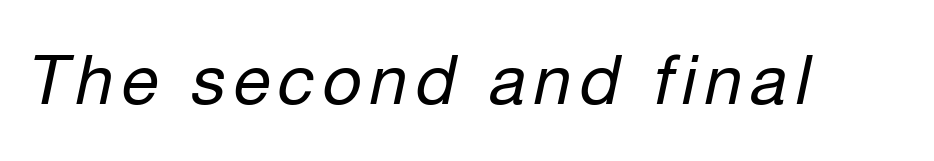
Do the characters align in a grid? No, the font is proportional. In terms of posture, this sample is oblique. The characters are drawn with everyday or finer stroke widths. The space beneath each line is pristine and unruled.
